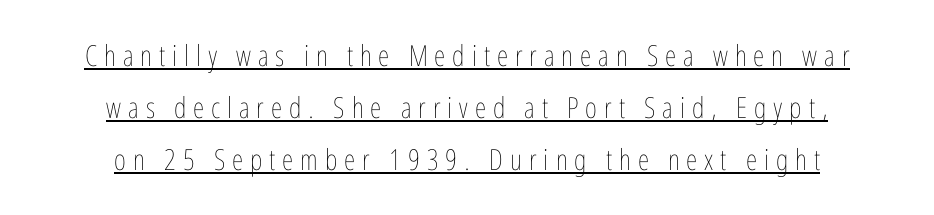
Q: Is the text bold? A: No.
Q: Is the text italic (slanted)? A: No, it is upright.
Q: Is the text underlined? A: Yes.
Q: How is the paragraph aligned? A: Centered.
Q: Is the spacing between letters normal or unusually wide? A: Unusually wide.
Q: Width (condensed, normal, or wide)? A: Condensed.
Q: Stroke contrast? A: Low.
Q: x-height? A: Medium.
Q: Monospaced? A: No.
